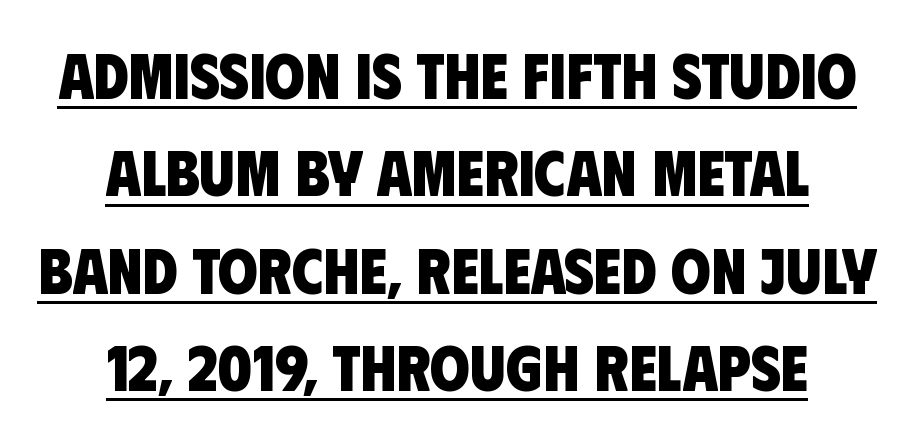
Somebody hit Ctrl+U on this one — the words are underlined. What stands out about the letter spacing? Nothing — it is the standard amount. Weight: bold. The characters display no serif detailing; their extremities are plain. Note the varied advance widths — an 'i' is clearly narrower than an 'm'.
